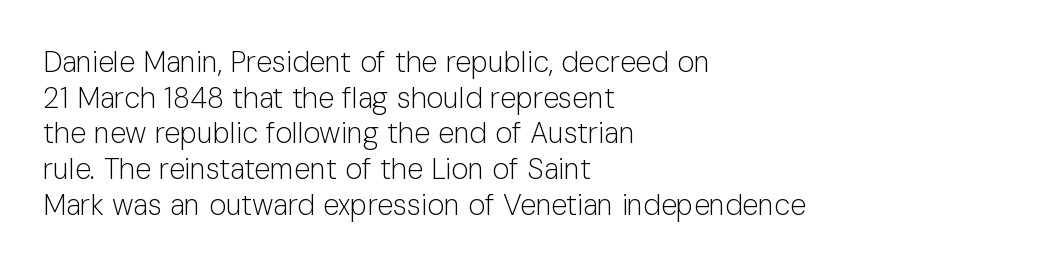
Q: Is the text bold? A: No.
Q: Is the text italic (slanted)? A: No, it is upright.
Q: Is the typeface a serif or a sans-serif typeface? A: Sans-serif.
Q: Is the text underlined? A: No.
Q: How is the paragraph aligned? A: Left-aligned.
Q: Is the spacing between letters normal or unusually wide? A: Normal.
Q: Width (condensed, normal, or wide)? A: Normal.
Q: Stroke contrast? A: Low.
Q: x-height? A: Medium.
Q: Monospaced? A: No.
